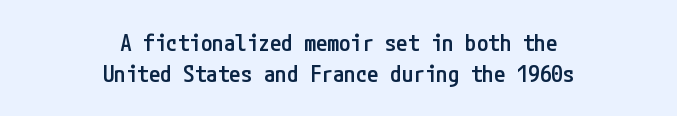
{"italic": "no", "bold": "semi", "underline": "no", "align": "center", "line_spacing": "normal", "line_spacing_ratio": 1.34, "letter_spacing": "normal", "letter_spacing_em": 0.0, "glyph_px": 23}
